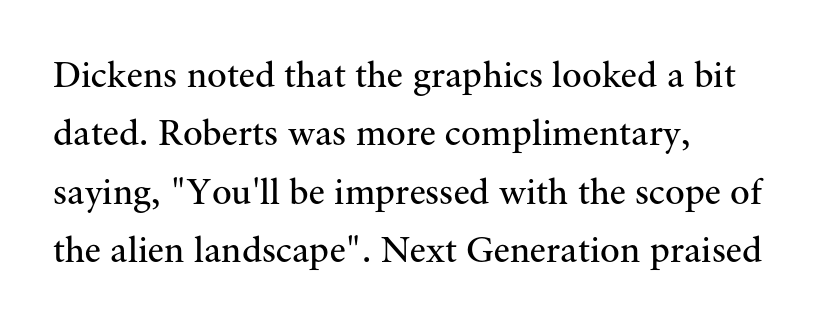
The image shows 37 px regular-weight serif type, upright; set left-aligned, normal line spacing (1.58x), normal letter spacing, not underlined; medium stroke contrast and a small x-height.
